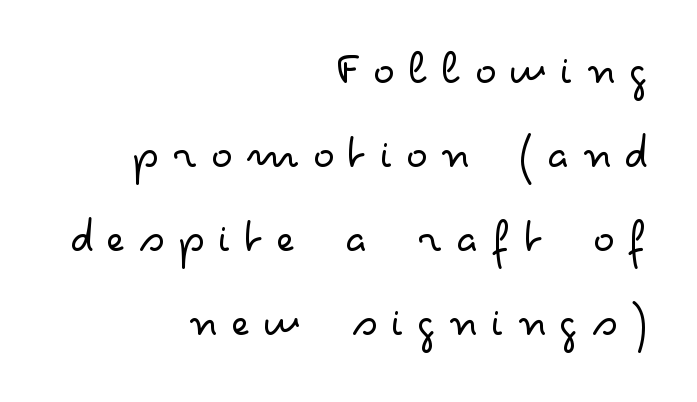
The image shows 50 px light, wide sans-serif type, upright; set right-aligned, normal line spacing (1.68x), unusually wide letter spacing (+0.26 em), not underlined; low stroke contrast and a small x-height.
